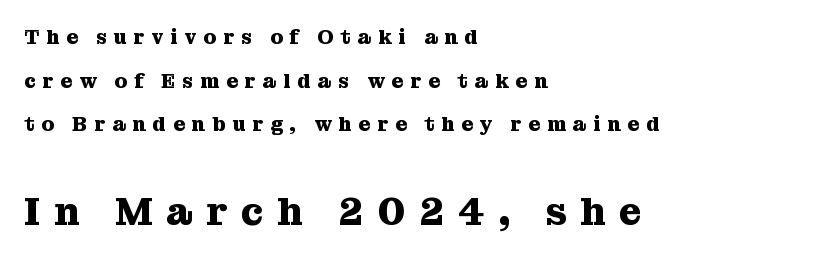
Q: Is the text bold? A: Yes.
Q: Is the text italic (slanted)? A: No, it is upright.
Q: Is the typeface a serif or a sans-serif typeface? A: Serif.
Q: Is the text underlined? A: No.
Q: How is the paragraph aligned? A: Left-aligned.
Q: Is the spacing between letters normal or unusually wide? A: Unusually wide.
Q: Is the spacing between lines tight, normal or loose? A: Loose.
Q: Which block of text is set in a larger size, the first (top) or the second (bottom)? A: The second (bottom) one.
Q: Width (condensed, normal, or wide)? A: Normal.
Q: Stroke contrast? A: Medium.
Q: x-height? A: Medium.
Q: Monospaced? A: No.
